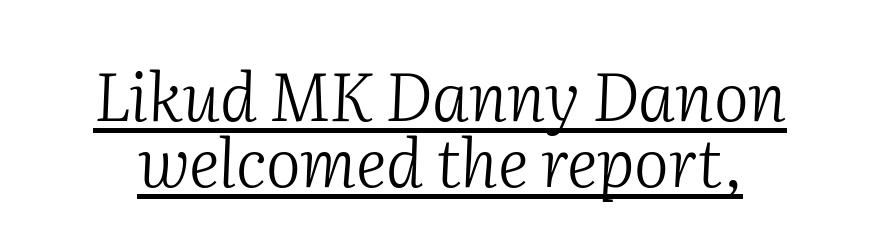
The sample's only ornament is a line tracing under the words. Think of a printed novel: that variable character pitch is what you see here. The letterforms sit shoulder to shoulder at normal distance. Line spacing here is tight.
